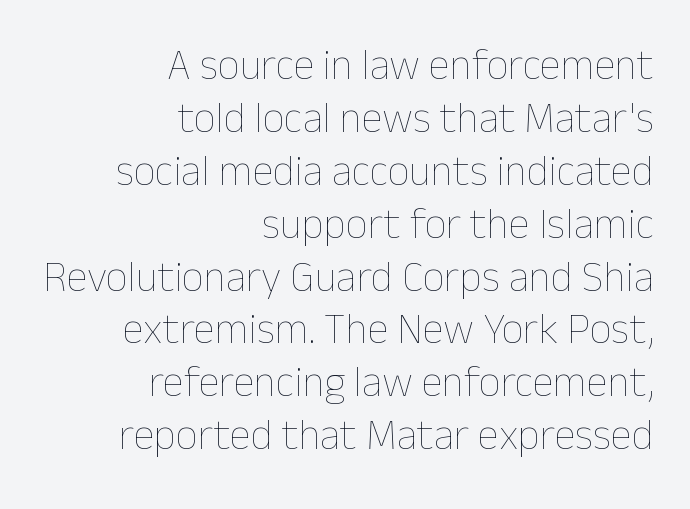
Tall strokes in this sample are plumb rather than angled. Observe the ordinary spacing: letters are neighbours, not strangers. The setting favours the right margin, as signatures and pull-quotes sometimes do. The font sits on the lighter half of the weight spectrum, regular included. Descenders hang freely into open space.
